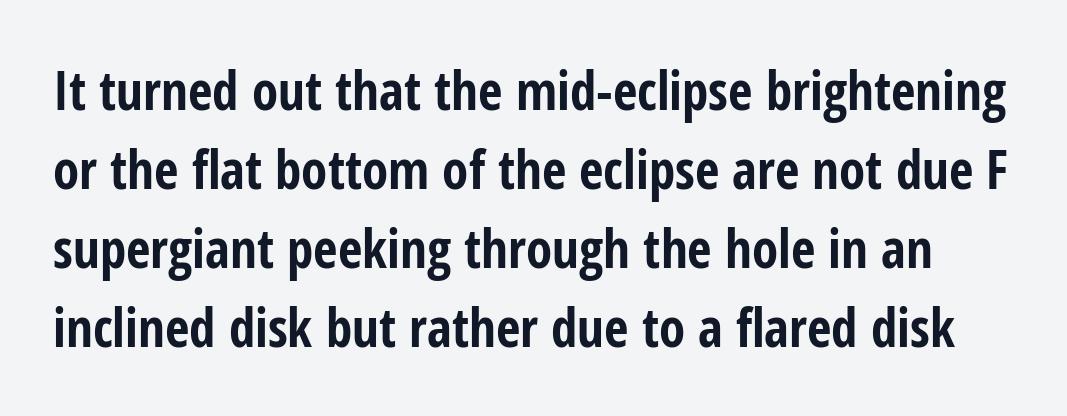
Q: Is the text bold? A: Yes.
Q: Is the text italic (slanted)? A: No, it is upright.
Q: Is the typeface a serif or a sans-serif typeface? A: Sans-serif.
Q: Is the text underlined? A: No.
Q: Is the spacing between letters normal or unusually wide? A: Normal.
Q: Is the spacing between lines tight, normal or loose? A: Normal.
Q: Width (condensed, normal, or wide)? A: Condensed.
Q: Stroke contrast? A: Low.
Q: x-height? A: Medium.
Q: Monospaced? A: No.
